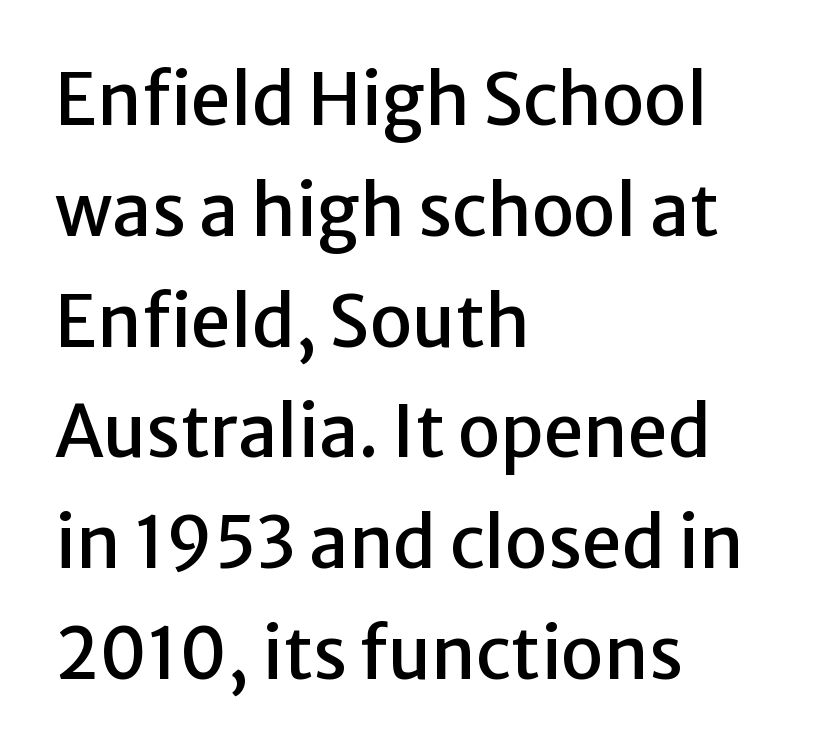
Every stem runs plumb, perpendicular to the baseline. Has an underline been added? It has not. A classic flush-left, rag-right setting is used for this passage. In terms of letterform style, serifs are entirely absent.
